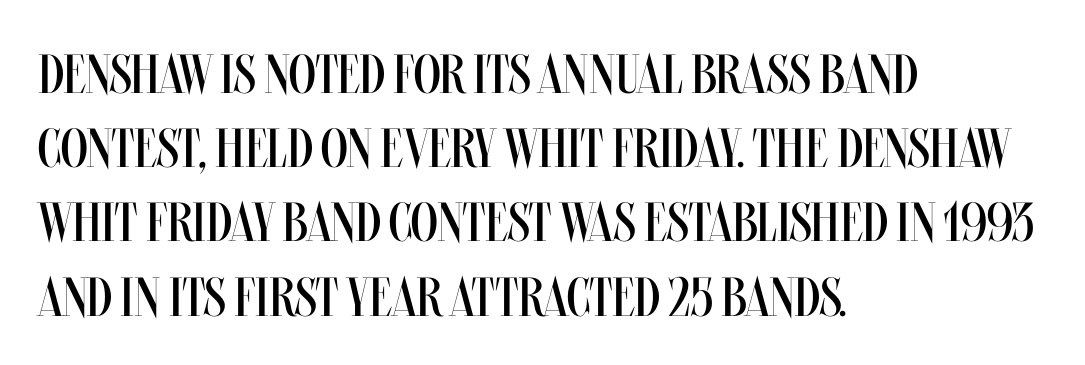
The image shows 55 px regular-weight, condensed type, upright; set left-aligned, normal line spacing (1.35x), normal letter spacing, not underlined; medium stroke contrast and a large x-height.
